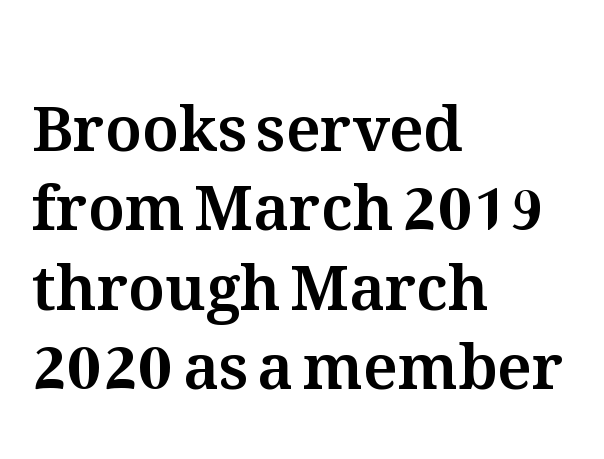
The image shows 62 px text type, upright; set left-aligned, normal line spacing (1.28x), normal letter spacing, not underlined; medium stroke contrast and a medium x-height.
